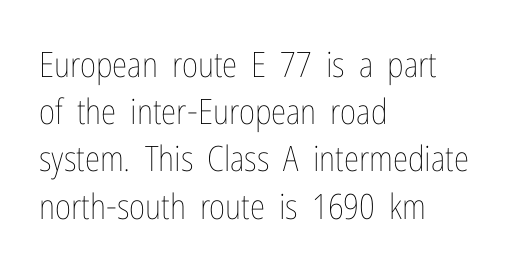
{"italic": "no", "bold": "no", "weight": "thin", "width": "condensed", "stroke_contrast": "low", "x_height": "medium", "monospaced": "no", "underline": "no", "align": "left", "line_spacing": "normal", "line_spacing_ratio": 1.35, "letter_spacing": "normal", "letter_spacing_em": 0.0, "glyph_px": 35}
